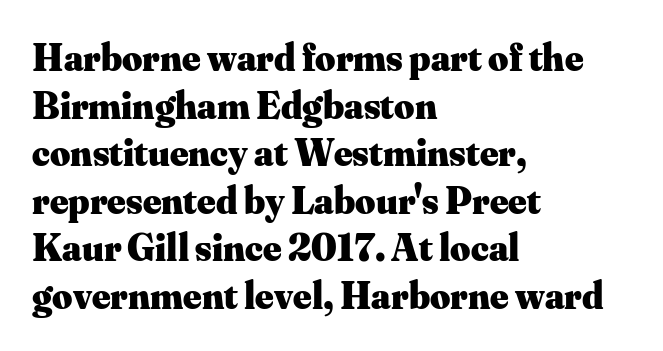
The image shows 39 px heavy serif type, upright; set left-aligned, line spacing 1.22x, normal letter spacing, not underlined; medium stroke contrast and a small x-height.
